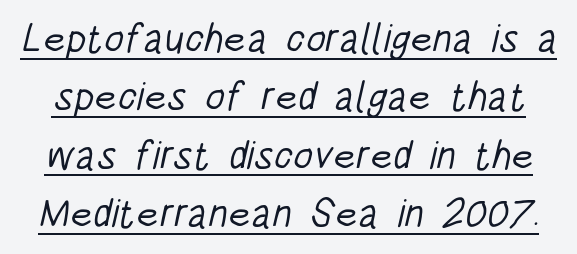
Honestly, the row spacing looks completely unremarkable. Does a line run under the words? Yes, clearly. Unbolded letterforms with no extra heft. Spacing verdict: proportional, widths tailored to each character. Words appear dense and cohesive because spacing is normal. Stroke terminals: plain, sans-serif.
